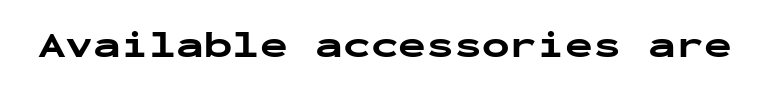
{"serif": "no", "italic": "no", "bold": "yes", "weight": "bold", "width": "wide", "stroke_contrast": "low", "x_height": "medium", "monospaced": "yes", "underline": "no", "letter_spacing": "normal", "letter_spacing_em": 0.0, "glyph_px": 37}
